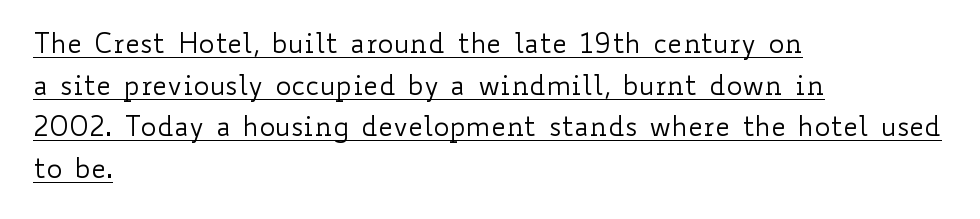
Q: Is the text bold? A: No.
Q: Is the text italic (slanted)? A: No, it is upright.
Q: Is the text underlined? A: Yes.
Q: How is the paragraph aligned? A: Left-aligned.
Q: Is the spacing between letters normal or unusually wide? A: Normal.
Q: Is the spacing between lines tight, normal or loose? A: Normal.
